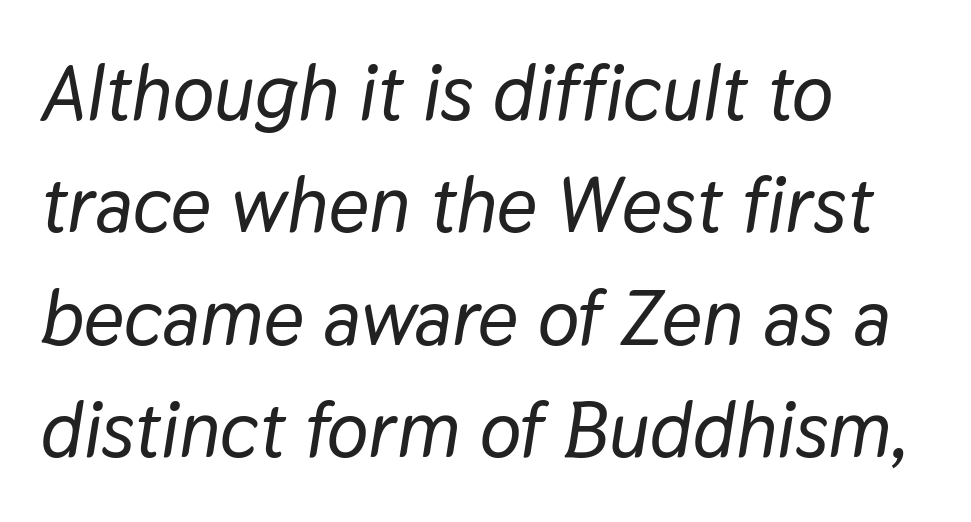
Q: Is the text italic (slanted)? A: Yes, it leans right by about 9 degrees.
Q: Is the text underlined? A: No.
Q: How is the paragraph aligned? A: Left-aligned.
Q: Is the spacing between letters normal or unusually wide? A: Normal.
Q: Is the spacing between lines tight, normal or loose? A: Normal.
Q: Width (condensed, normal, or wide)? A: Normal.
Q: Stroke contrast? A: Low.
Q: x-height? A: Medium.
Q: Monospaced? A: No.
